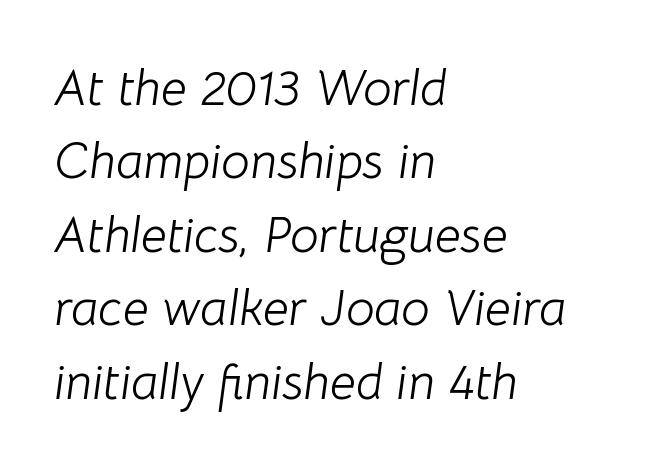
This sample has the flowing, uneven cadence of proportional lettering. Anything drawn beneath the words? Only blank space. Inter-character spacing is left at the font's built-in metrics. Interline gaps are of average width in this sample. Teacher's note: observe the even left margin — that is flush-left alignment.
